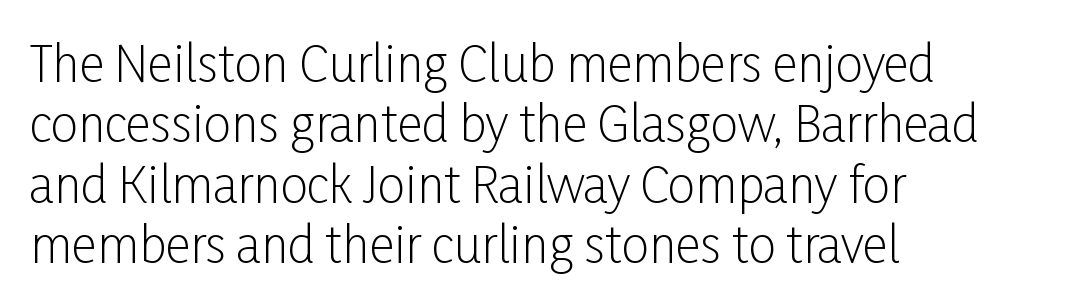
The image shows 49 px light, condensed sans-serif type, upright; set left-aligned, line spacing 1.23x, normal letter spacing, not underlined; low stroke contrast and a medium x-height.
